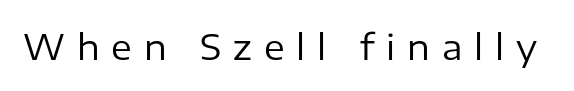
Spacing verdict: proportional, widths tailored to each character. The type is letterspaced generously, with wide tracking. This sample uses an upright cut, with every glyph sitting square on the baseline. Weight: regular or lighter. The passage shown is typeset with a sans-serif family.
